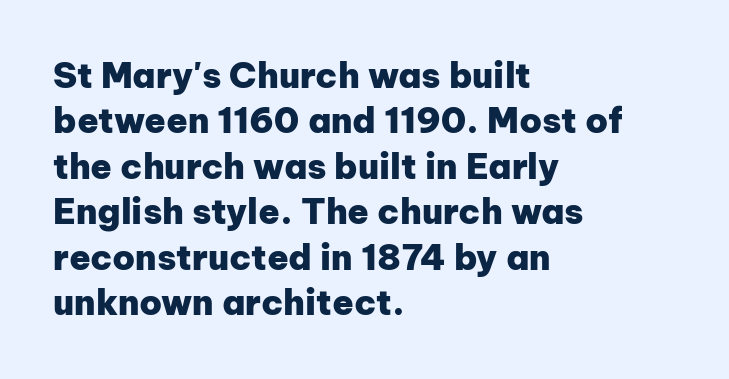
The image shows 35 px heavy sans-serif type, upright; set left-aligned, normal line spacing (1.3x), normal letter spacing, not underlined; low stroke contrast and a medium x-height.
